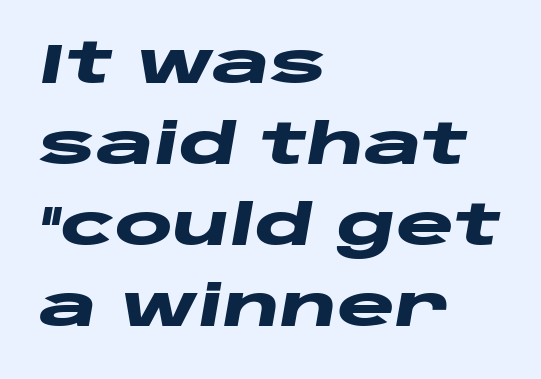
Q: Is the text bold? A: Yes.
Q: Is the text italic (slanted)? A: Yes, it leans right by about 10 degrees.
Q: Is the text underlined? A: No.
Q: How is the paragraph aligned? A: Left-aligned.
Q: Is the spacing between letters normal or unusually wide? A: Normal.
Q: Is the spacing between lines tight, normal or loose? A: Normal.
Q: Width (condensed, normal, or wide)? A: Wide.
Q: Stroke contrast? A: Low.
Q: x-height? A: Large.
Q: Monospaced? A: No.
